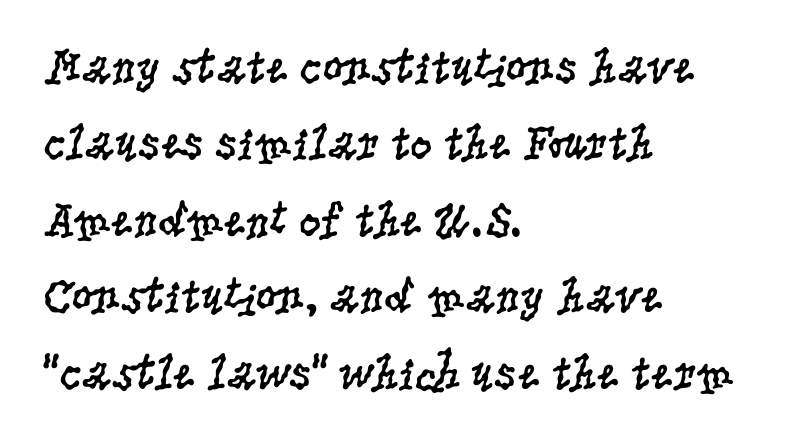
The image shows 49 px regular-weight, condensed serif type; set left-aligned, normal line spacing (1.56x), normal letter spacing, not underlined; low stroke contrast and a large x-height.
